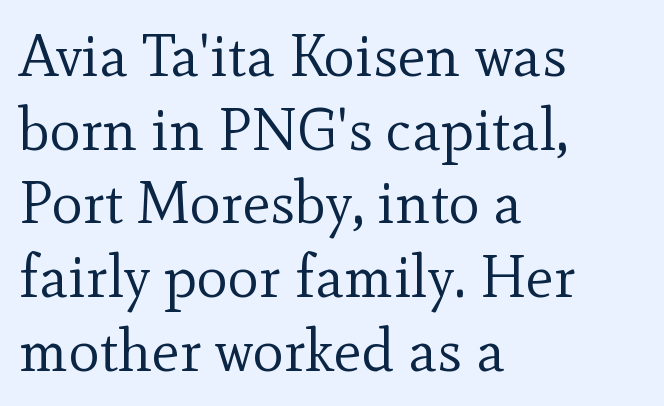
Q: Is the text bold? A: No.
Q: Is the text italic (slanted)? A: No, it is upright.
Q: Is the typeface a serif or a sans-serif typeface? A: Serif.
Q: Is the text underlined? A: No.
Q: How is the paragraph aligned? A: Left-aligned.
Q: Is the spacing between letters normal or unusually wide? A: Normal.
Q: Is the spacing between lines tight, normal or loose? A: Normal.
Q: Width (condensed, normal, or wide)? A: Normal.
Q: x-height? A: Small.
Q: Monospaced? A: No.
